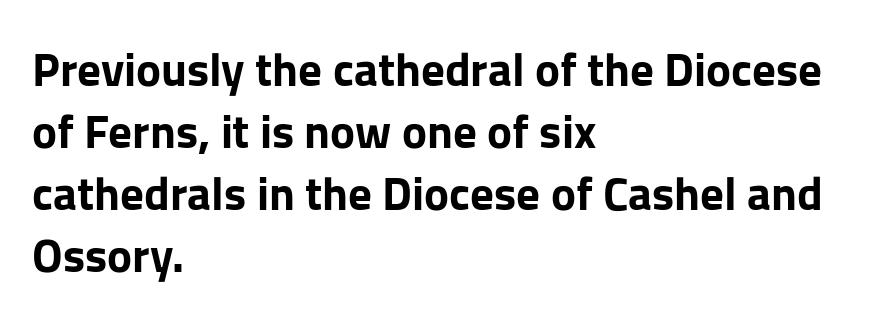
Q: Is the text bold? A: Yes.
Q: Is the text italic (slanted)? A: No, it is upright.
Q: Is the typeface a serif or a sans-serif typeface? A: Sans-serif.
Q: Is the text underlined? A: No.
Q: How is the paragraph aligned? A: Left-aligned.
Q: Is the spacing between letters normal or unusually wide? A: Normal.
Q: Is the spacing between lines tight, normal or loose? A: Normal.
Q: Width (condensed, normal, or wide)? A: Normal.
Q: Stroke contrast? A: Low.
Q: x-height? A: Medium.
Q: Monospaced? A: No.
